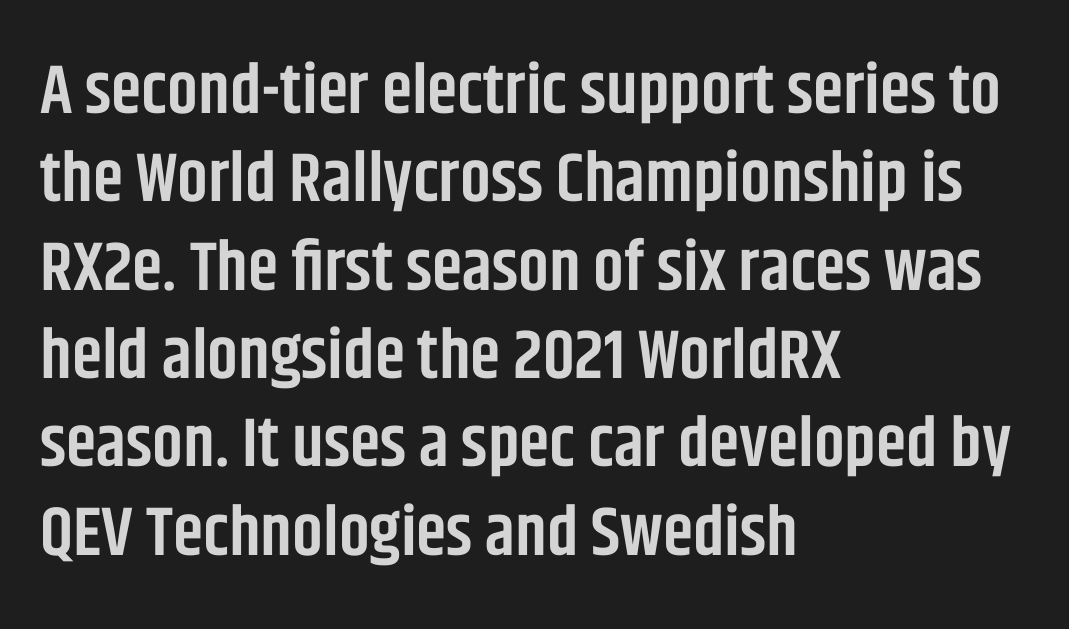
{"serif": "no", "italic": "no", "bold": "semi", "weight": "semibold", "width": "condensed", "stroke_contrast": "low", "x_height": "large", "monospaced": "no", "underline": "no", "align": "left", "line_spacing": "normal", "line_spacing_ratio": 1.28, "letter_spacing": "normal", "letter_spacing_em": 0.0, "glyph_px": 69}
